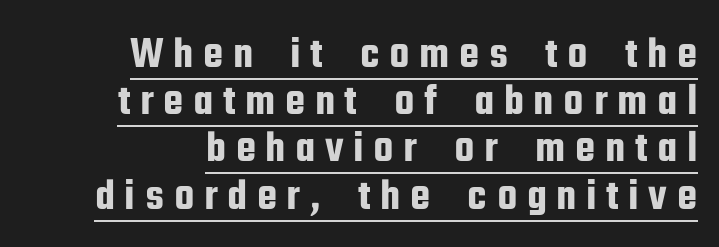
Q: Is the text italic (slanted)? A: No, it is upright.
Q: Is the typeface a serif or a sans-serif typeface? A: Sans-serif.
Q: Is the text underlined? A: Yes.
Q: How is the paragraph aligned? A: Right-aligned.
Q: Is the spacing between letters normal or unusually wide? A: Unusually wide.
Q: Is the spacing between lines tight, normal or loose? A: Tight.
Q: Width (condensed, normal, or wide)? A: Condensed.
Q: Stroke contrast? A: Low.
Q: x-height? A: Medium.
Q: Monospaced? A: No.
